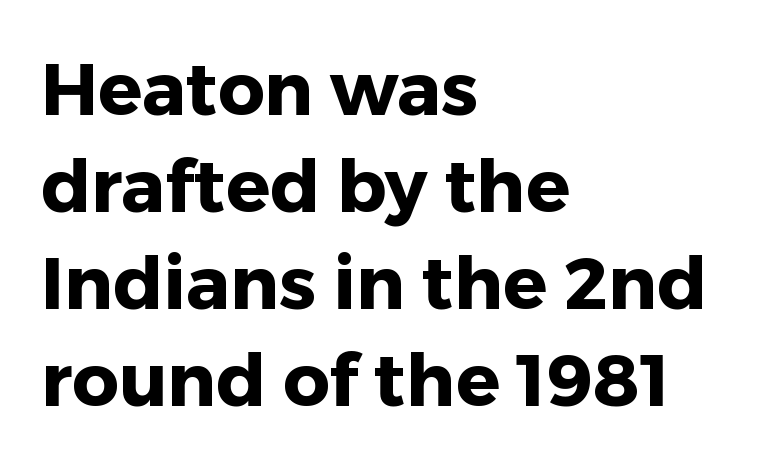
{"serif": "no", "italic": "no", "bold": "yes", "weight": "heavy", "width": "normal", "stroke_contrast": "low", "x_height": "medium", "monospaced": "no", "underline": "no", "align": "left", "line_spacing": "normal", "line_spacing_ratio": 1.33, "letter_spacing": "normal", "letter_spacing_em": 0.0, "glyph_px": 73}
